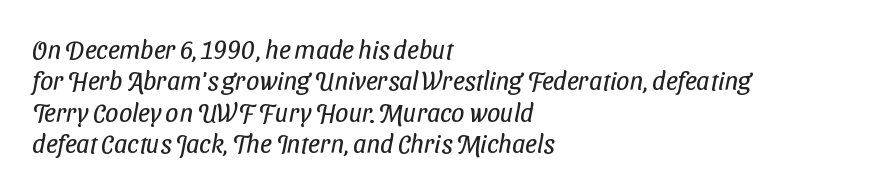
Q: Is the text bold? A: No.
Q: Is the text underlined? A: No.
Q: How is the paragraph aligned? A: Left-aligned.
Q: Is the spacing between letters normal or unusually wide? A: Normal.
